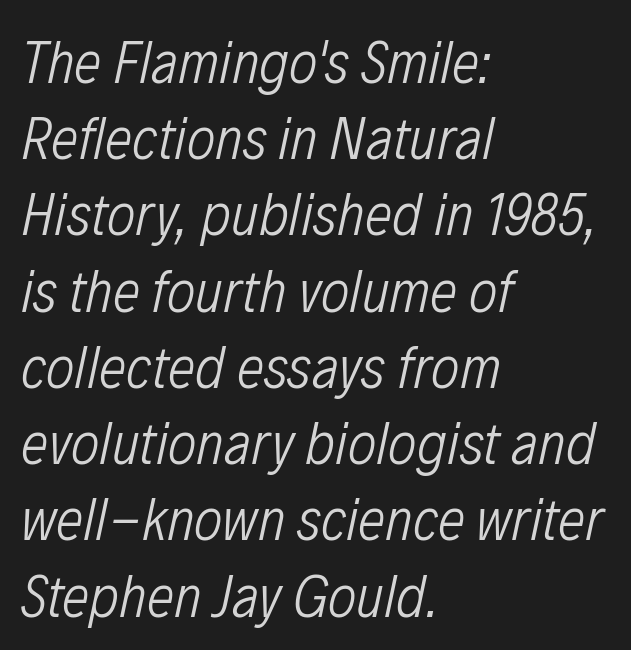
The letters advance in unequal steps, a hallmark of proportional type. The weight tops out at a normal text grade. Characters follow at the spacing the type designer built in. Slant detected: the letters are inclined. Leftover space on each line is placed entirely after the last word. The strip under each line holds only bare page.
